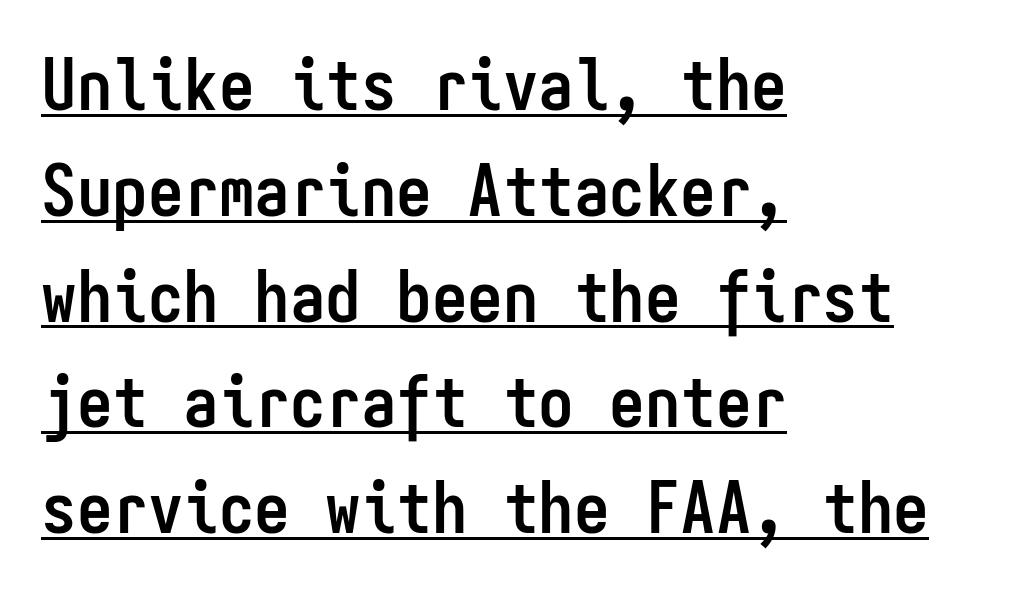
The image shows 71 px semibold, condensed sans-serif type, upright, monospaced; set left-aligned, normal line spacing (1.49x), normal letter spacing, underlined; low stroke contrast and a medium x-height.
